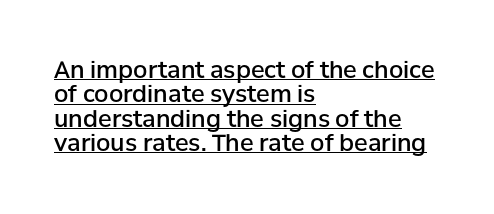
The image shows 23 px text type, upright; set left-aligned, tight line spacing (1.06x), normal letter spacing, underlined.
